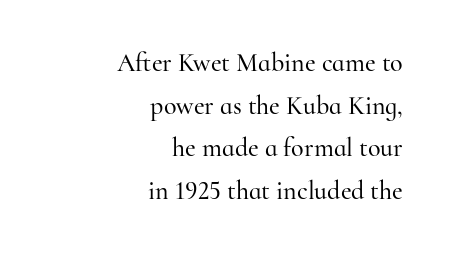
Baseline-to-baseline distance is the conventional proportion of letter height. The strip under each line holds only bare page. Italic? Not at all — the glyphs are vertical. Compared with a flush-left layout, this one pins lines to the opposite, right side.
